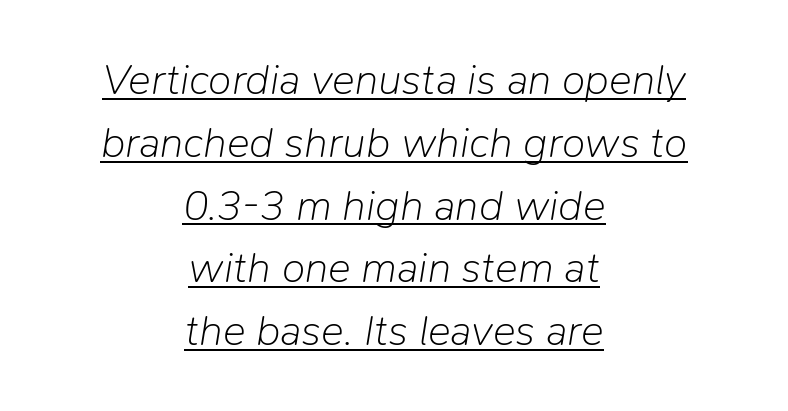
The passage shown is typed in a proportional face where columns would drift. Summary of vertical rhythm: regular, with standard interline spacing. Style check: oblique. The letters look calm and open, with moderate or lighter stems. This sample carries an underscore along the baseline area.
